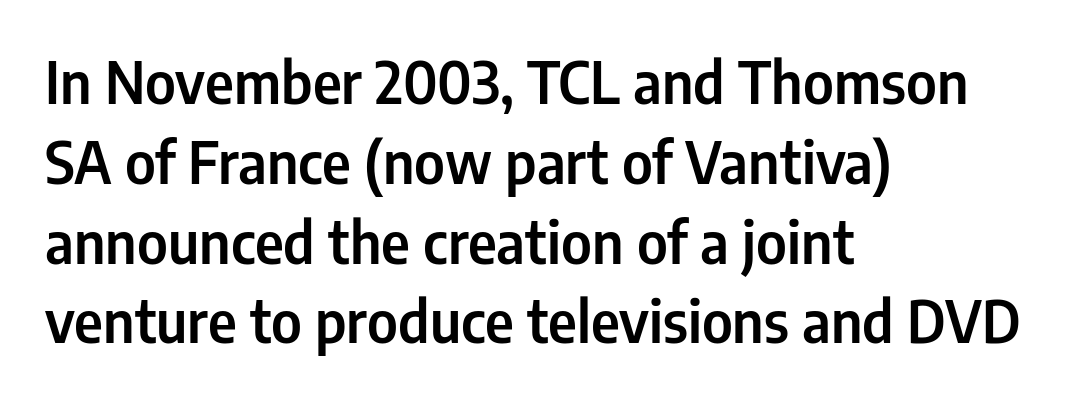
The image shows 57 px condensed sans-serif type, upright; set left-aligned, normal line spacing (1.4x), normal letter spacing, not underlined; low stroke contrast and a medium x-height.
